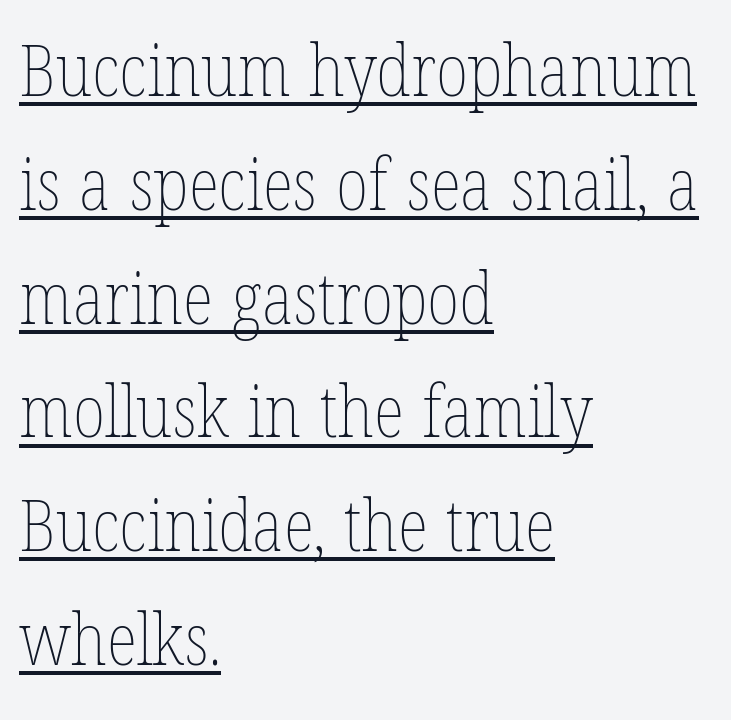
The image shows 72 px thin, condensed type, upright; set left-aligned, normal line spacing (1.58x), normal letter spacing, underlined; low stroke contrast and a medium x-height.
